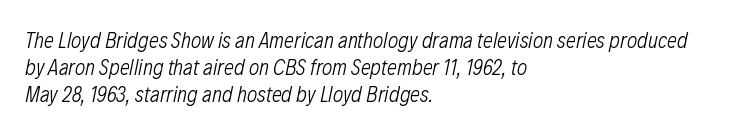
The image shows 22 px text type, italic (leaning right); set left-aligned, line spacing 1.23x, normal letter spacing, not underlined.
